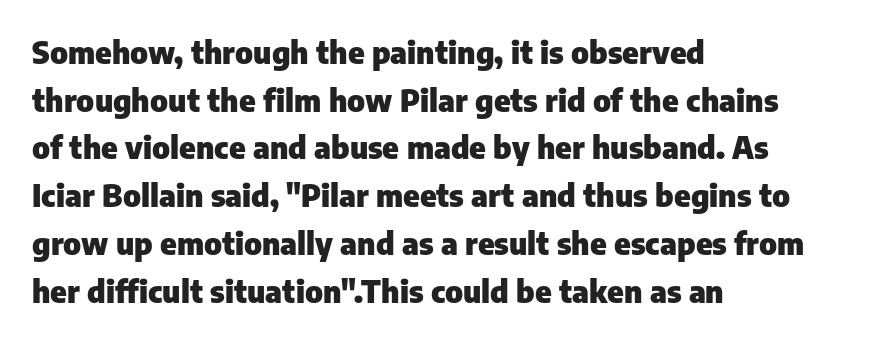
{"serif": "no", "italic": "no", "bold": "yes", "weight": "heavy", "width": "normal", "stroke_contrast": "low", "x_height": "medium", "monospaced": "no", "underline": "no", "align": "left", "line_spacing": "normal", "line_spacing_ratio": 1.54, "letter_spacing": "normal", "letter_spacing_em": 0.0, "glyph_px": 31}
